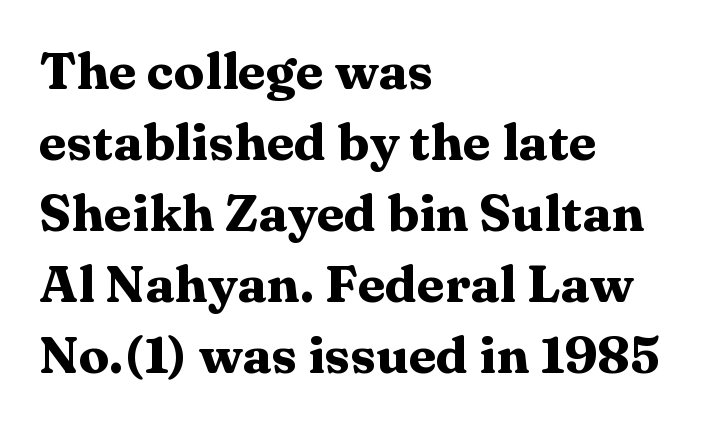
Honestly, there is no underline to notice here at all. Tall strokes in this sample are plumb rather than angled. The strokes are fattened all the way to bold. The line texture is even and compact thanks to regular tracking. You can tell from the footed stems that serif type was used. Is this a fixed-width face? No — the glyphs have proportional, varying widths.
